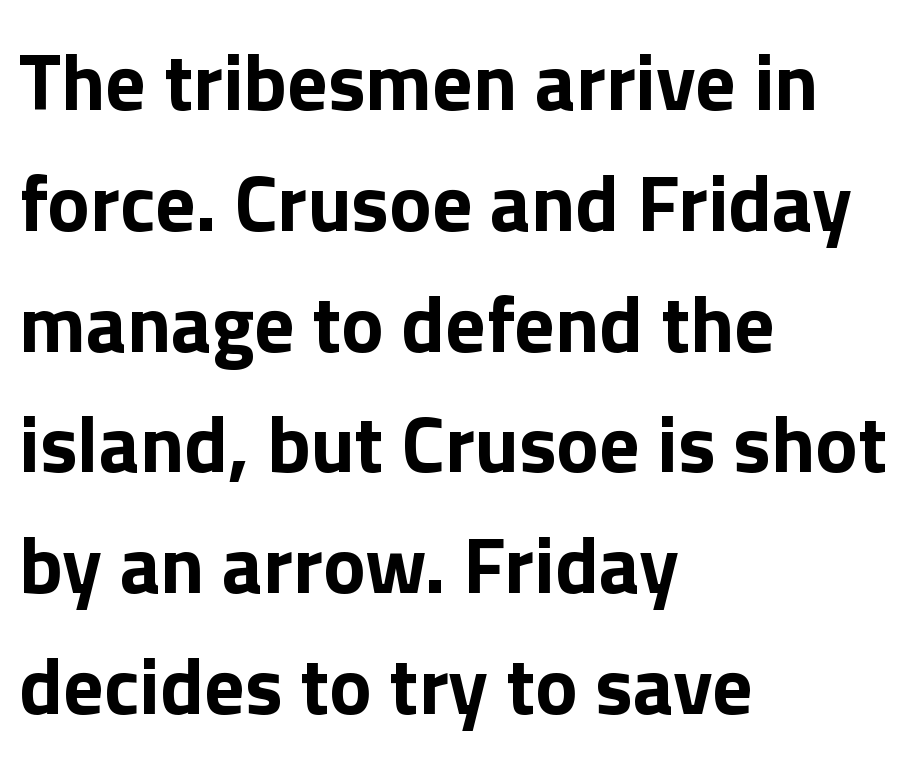
Proportional: the letters do not fall into vertical columns. Interline gaps are of average width in this sample. Type without underlining. Inter-character spacing is left at the font's built-in metrics. The rendering uses a bold face; every stroke is thick and dark. Observe the absence of serifs on each vertical stroke in this sample.
